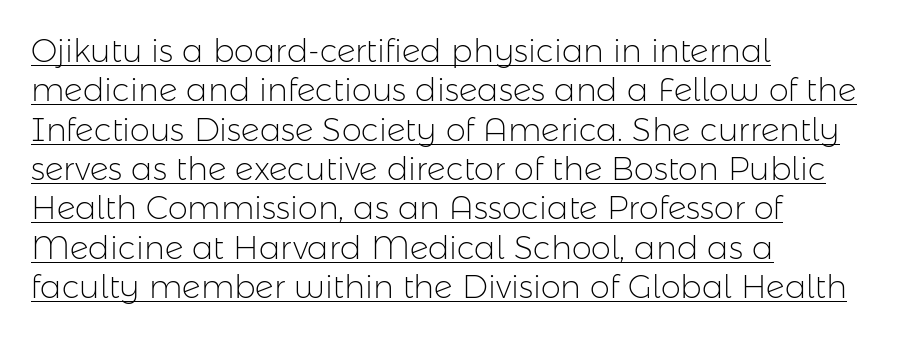
Think of a printed novel: that variable character pitch is what you see here. You can see a thin bar hugging the bottom of the glyphs. What stands out about the letter spacing? Nothing — it is the standard amount. Is the type heavy? It reads as light-to-regular instead.
